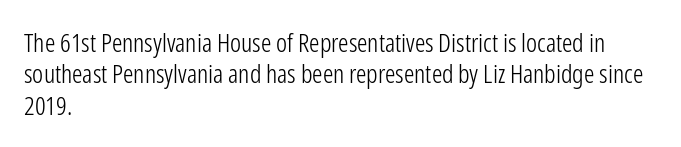
Q: Is the text bold? A: No.
Q: Is the text italic (slanted)? A: No, it is upright.
Q: Is the text underlined? A: No.
Q: How is the paragraph aligned? A: Left-aligned.
Q: Is the spacing between letters normal or unusually wide? A: Normal.
